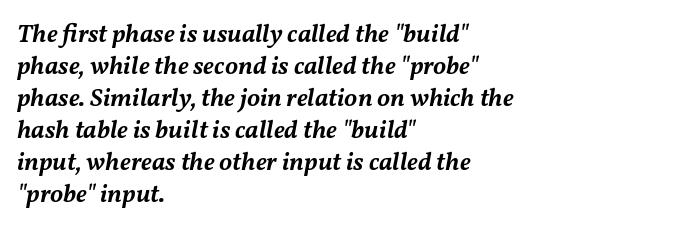
{"italic": "yes", "lean": "right", "slant_degrees": 11, "bold": "semi", "underline": "no", "align": "left", "line_spacing_ratio": 1.23, "letter_spacing": "normal", "letter_spacing_em": 0.0, "glyph_px": 26}
